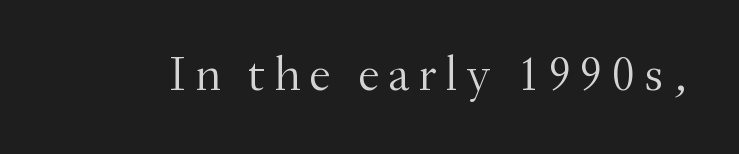
The image shows 49 px light serif type, upright; set not underlined; medium stroke contrast and a small x-height.
